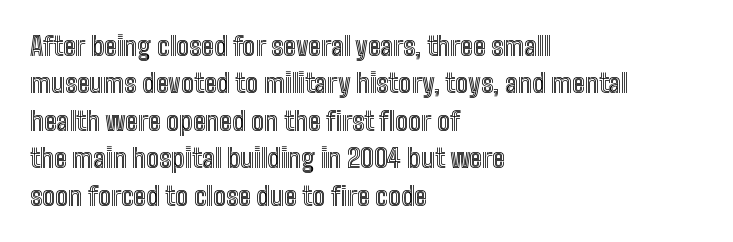
The image shows 26 px text type, upright; set left-aligned, normal line spacing (1.44x), normal letter spacing, not underlined.
